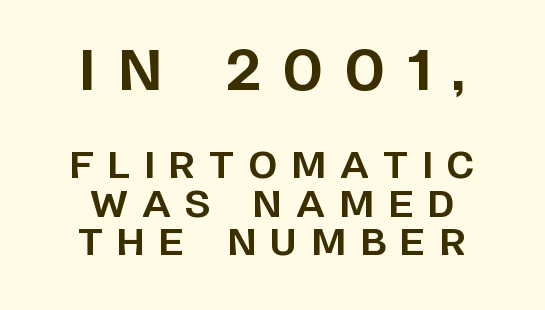
{"serif": "no", "italic": "no", "bold": "yes", "weight": "bold", "width": "normal", "stroke_contrast": "low", "x_height": "large", "monospaced": "no", "underline": "no", "line_spacing": "tight", "line_spacing_ratio": 1.04, "letter_spacing": "wide", "letter_spacing_em": 0.39, "larger_block": "first", "size_ratio": 1.51, "glyph_px": 56}
